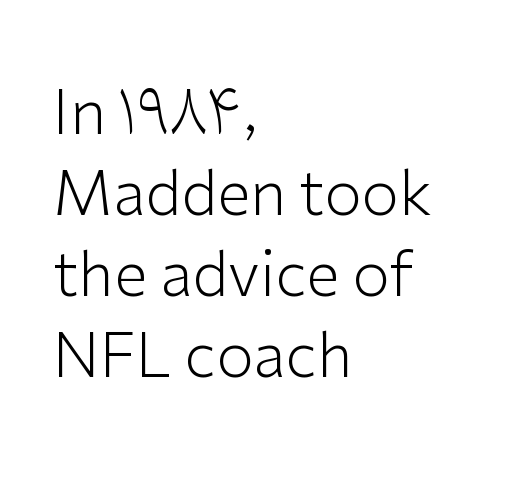
Q: Is the text bold? A: No.
Q: Is the text italic (slanted)? A: No, it is upright.
Q: Is the typeface a serif or a sans-serif typeface? A: Sans-serif.
Q: Is the text underlined? A: No.
Q: How is the paragraph aligned? A: Left-aligned.
Q: Is the spacing between letters normal or unusually wide? A: Normal.
Q: Is the spacing between lines tight, normal or loose? A: Normal.
Q: Width (condensed, normal, or wide)? A: Normal.
Q: Stroke contrast? A: Low.
Q: x-height? A: Medium.
Q: Monospaced? A: No.
